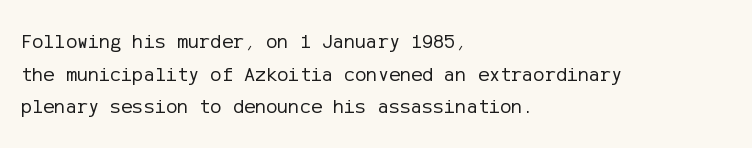
The image shows 21 px text type, upright; set left-aligned, normal line spacing (1.55x), normal letter spacing, not underlined.
